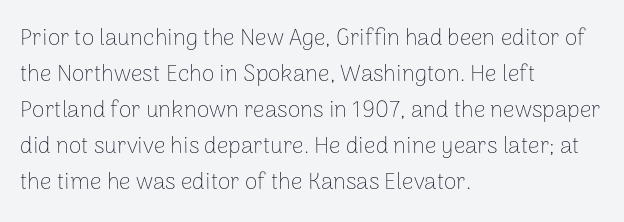
{"italic": "no", "bold": "no", "underline": "no", "align": "left", "line_spacing": "normal", "line_spacing_ratio": 1.56, "letter_spacing": "normal", "letter_spacing_em": 0.0, "glyph_px": 23}
